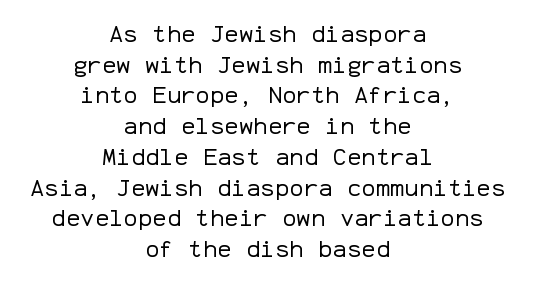
The image shows 24 px text type, upright; set centered, normal line spacing (1.28x), normal letter spacing, not underlined.
